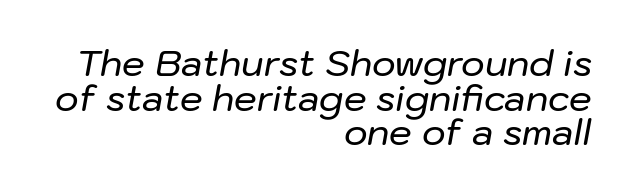
Q: Is the text italic (slanted)? A: Yes, it leans right by about 10 degrees.
Q: Is the text underlined? A: No.
Q: How is the paragraph aligned? A: Right-aligned.
Q: Is the spacing between letters normal or unusually wide? A: Normal.
Q: Is the spacing between lines tight, normal or loose? A: Tight.
Q: Width (condensed, normal, or wide)? A: Normal.
Q: Stroke contrast? A: Low.
Q: x-height? A: Medium.
Q: Monospaced? A: No.
